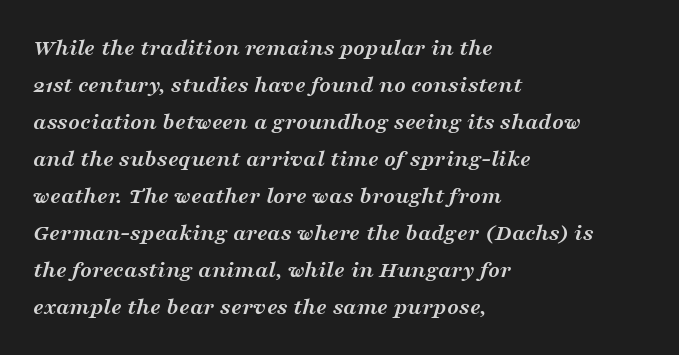
Bold? Absolutely — the strokes are thick and heavy. The letterforms sit shoulder to shoulder at normal distance. Horizontal alignment here is leftward, the default for most running prose. Is the type slanted? Yes — the strokes lean at a clear angle. The passage shown stacks its lines at a standard gap.
